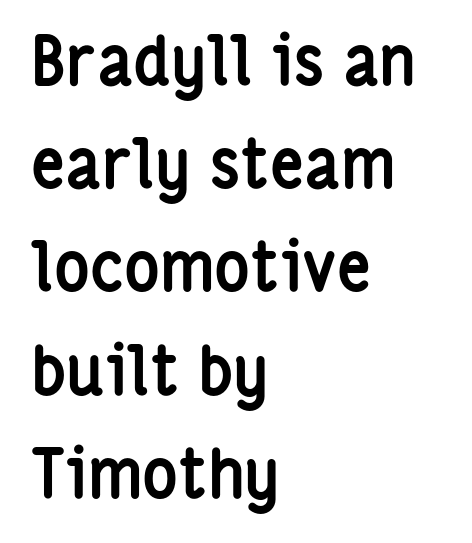
Q: Is the text bold? A: Yes.
Q: Is the text italic (slanted)? A: No, it is upright.
Q: Is the typeface a serif or a sans-serif typeface? A: Sans-serif.
Q: Is the text underlined? A: No.
Q: How is the paragraph aligned? A: Left-aligned.
Q: Is the spacing between letters normal or unusually wide? A: Normal.
Q: Is the spacing between lines tight, normal or loose? A: Normal.
Q: Width (condensed, normal, or wide)? A: Condensed.
Q: Stroke contrast? A: Low.
Q: x-height? A: Medium.
Q: Monospaced? A: No.
